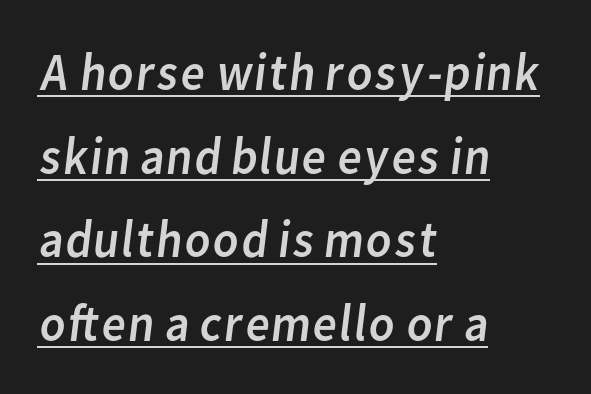
Q: Is the text bold? A: No.
Q: Is the typeface a serif or a sans-serif typeface? A: Sans-serif.
Q: Is the text underlined? A: Yes.
Q: How is the paragraph aligned? A: Left-aligned.
Q: Is the spacing between letters normal or unusually wide? A: Normal.
Q: Is the spacing between lines tight, normal or loose? A: Normal.
Q: Width (condensed, normal, or wide)? A: Normal.
Q: Stroke contrast? A: Low.
Q: x-height? A: Medium.
Q: Monospaced? A: No.
